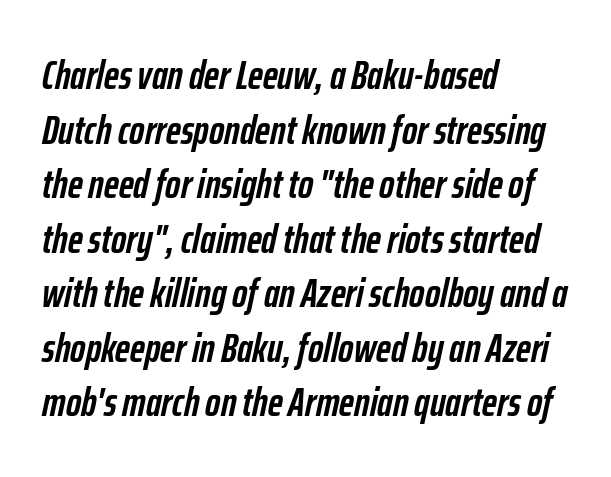
Q: Is the text bold? A: Yes.
Q: Is the text italic (slanted)? A: Yes, it leans right by about 12 degrees.
Q: Is the text underlined? A: No.
Q: How is the paragraph aligned? A: Left-aligned.
Q: Is the spacing between letters normal or unusually wide? A: Normal.
Q: Is the spacing between lines tight, normal or loose? A: Normal.
Q: Width (condensed, normal, or wide)? A: Condensed.
Q: Stroke contrast? A: Low.
Q: x-height? A: Medium.
Q: Monospaced? A: No.
